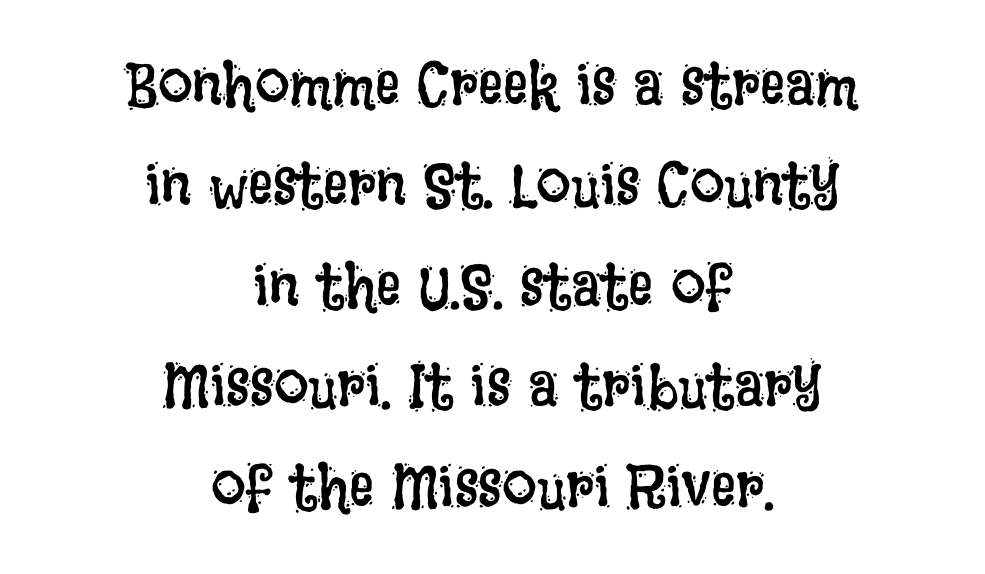
Q: Is the text bold? A: No.
Q: Is the text italic (slanted)? A: No, it is upright.
Q: Is the text underlined? A: No.
Q: How is the paragraph aligned? A: Centered.
Q: Is the spacing between letters normal or unusually wide? A: Normal.
Q: Is the spacing between lines tight, normal or loose? A: Normal.
Q: Width (condensed, normal, or wide)? A: Condensed.
Q: Stroke contrast? A: Low.
Q: x-height? A: Large.
Q: Monospaced? A: No.
